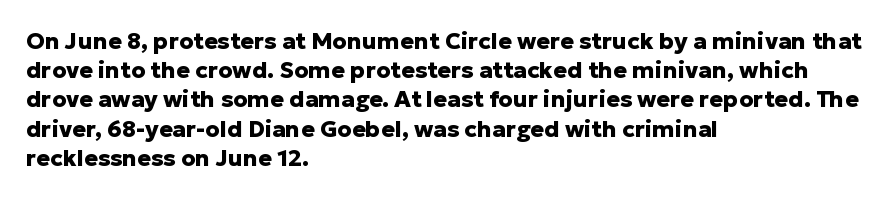
The image shows 23 px bold type, upright; set left-aligned, normal line spacing (1.27x), normal letter spacing, not underlined.
